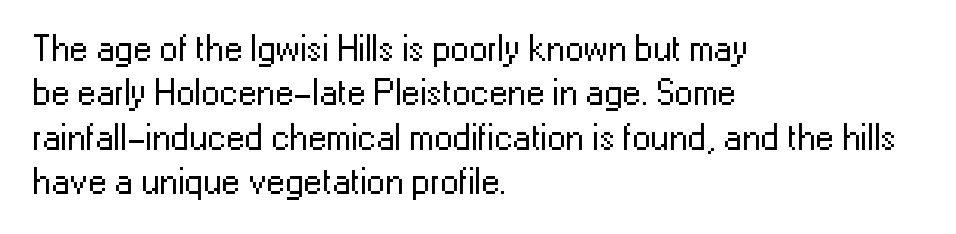
Typeset ragged right — the left edge is the straight one. The letters advance in unequal steps, a hallmark of proportional type. The font sits on the lighter half of the weight spectrum, regular included. Students, note that the glyphs here touch the page at normal intervals. The specimen omits any rule beneath the text block's lines.
